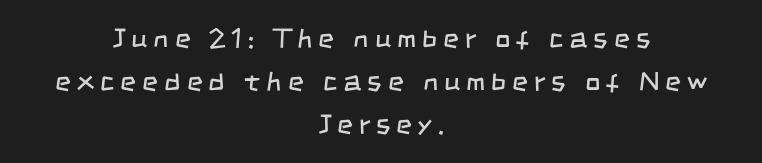
{"bold": "no", "underline": "no", "align": "center", "line_spacing": "normal", "line_spacing_ratio": 1.6, "letter_spacing": "wide", "letter_spacing_em": 0.23, "glyph_px": 27}
